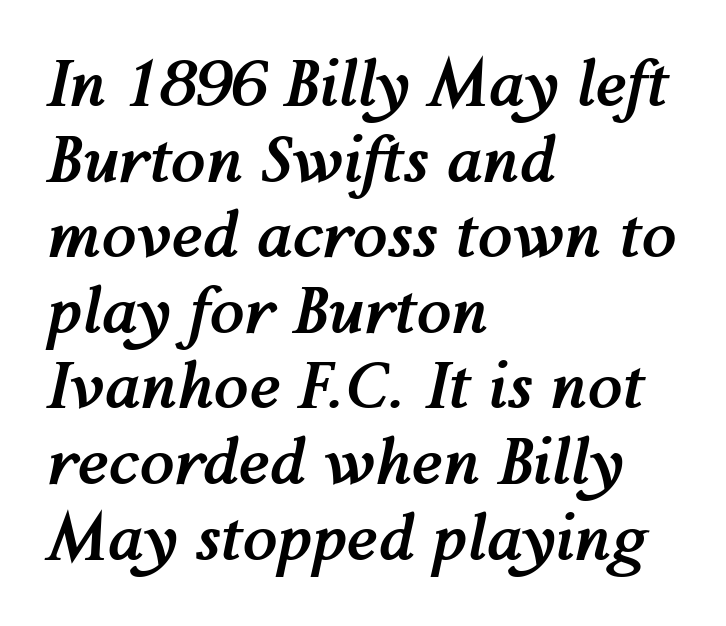
{"italic": "yes", "lean": "right", "slant_degrees": 12, "bold": "yes", "weight": "semibold", "width": "normal", "stroke_contrast": "medium", "x_height": "medium", "monospaced": "no", "underline": "no", "align": "left", "line_spacing_ratio": 1.2, "letter_spacing": "normal", "letter_spacing_em": 0.0, "glyph_px": 63}
